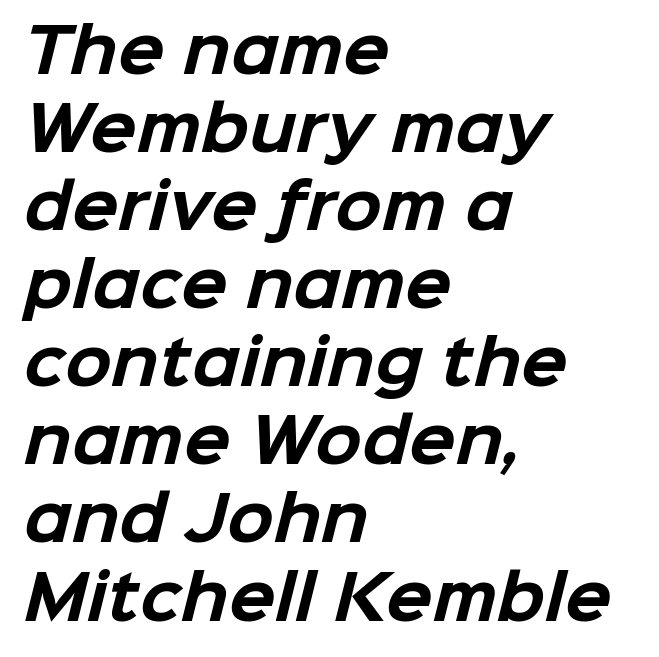
Type without underlining. Nothing unusual about the tracking: characters are spaced as the font intends. Character widths vary here, with narrow letters taking less room than wide ones. Caption: multi-line text, flush left, ragged right. Is this a sans? Yes — the strokes have no serifs.
